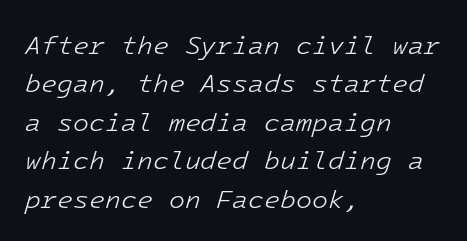
The image shows 26 px text type, italic (leaning right); set left-aligned, normal line spacing (1.48x), normal letter spacing, not underlined.
